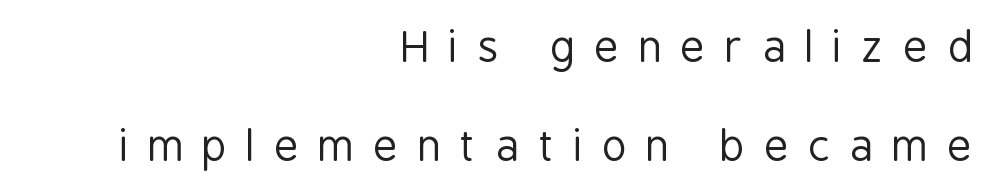
Q: Is the text bold? A: No.
Q: Is the text italic (slanted)? A: No, it is upright.
Q: Is the typeface a serif or a sans-serif typeface? A: Sans-serif.
Q: Is the text underlined? A: No.
Q: How is the paragraph aligned? A: Right-aligned.
Q: Is the spacing between letters normal or unusually wide? A: Unusually wide.
Q: Is the spacing between lines tight, normal or loose? A: Loose.
Q: Width (condensed, normal, or wide)? A: Condensed.
Q: Stroke contrast? A: Low.
Q: x-height? A: Medium.
Q: Monospaced? A: No.
